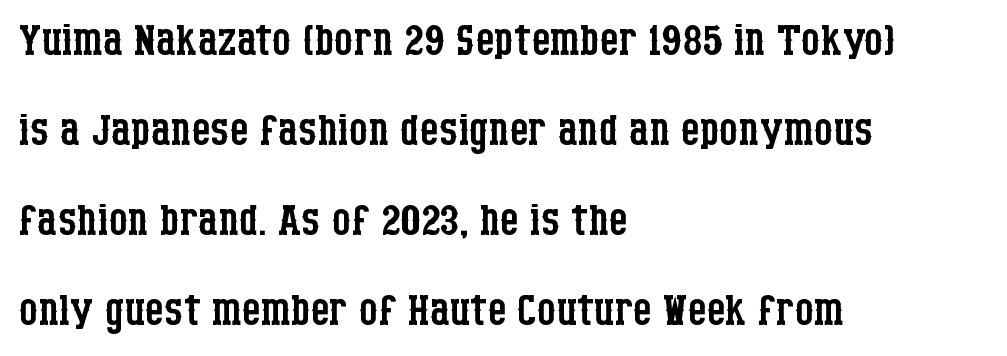
The letters stand straight up with perfectly vertical stems. Students, note that the glyphs here touch the page at normal intervals. Stems and bowls with no extra thickness — not bold. Looks like regular typesetting: each glyph gets only the width it needs. Unlike a clean sans, this face finishes its strokes with serifs.
